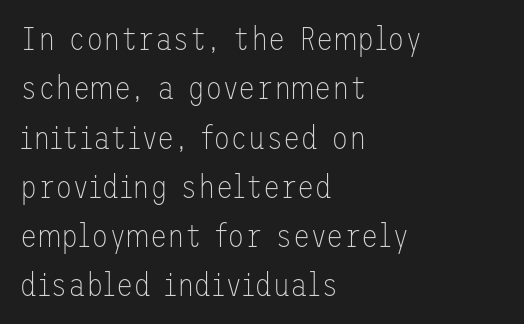
Q: Is the text bold? A: No.
Q: Is the text italic (slanted)? A: No, it is upright.
Q: Is the typeface a serif or a sans-serif typeface? A: Sans-serif.
Q: Is the text underlined? A: No.
Q: How is the paragraph aligned? A: Left-aligned.
Q: Is the spacing between letters normal or unusually wide? A: Normal.
Q: Is the spacing between lines tight, normal or loose? A: Normal.
Q: Width (condensed, normal, or wide)? A: Normal.
Q: Stroke contrast? A: Low.
Q: x-height? A: Medium.
